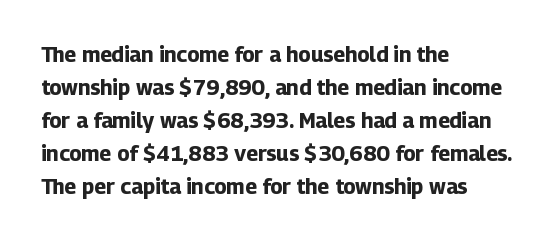
{"italic": "no", "bold": "yes", "underline": "no", "align": "left", "line_spacing": "normal", "line_spacing_ratio": 1.57, "letter_spacing": "normal", "letter_spacing_em": 0.0, "glyph_px": 21}
